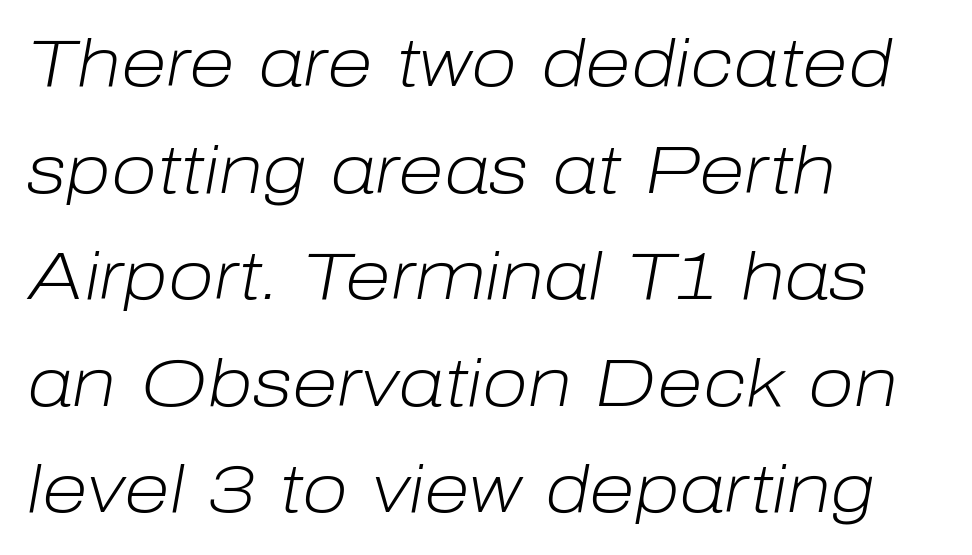
The letters advance in unequal steps, a hallmark of proportional type. Only glyphs here, with clear space below each row. These lines were composed using italics. Letter spacing: default. Does the copy run flush right? No — it runs flush left.
